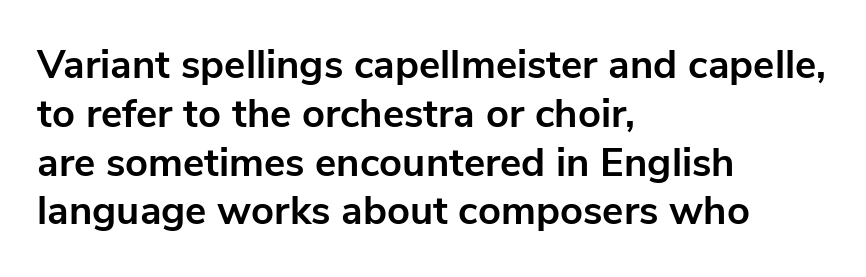
I'd call this a sans setting — the letters go barefoot. No italicization has been applied; the sample stays upright. A typesetter would call this proportional, since set widths differ per character. These lines stack with their left ends in a neat column. On the weight axis this lands at bold, roughly 700. Bare-footed words on every line.
